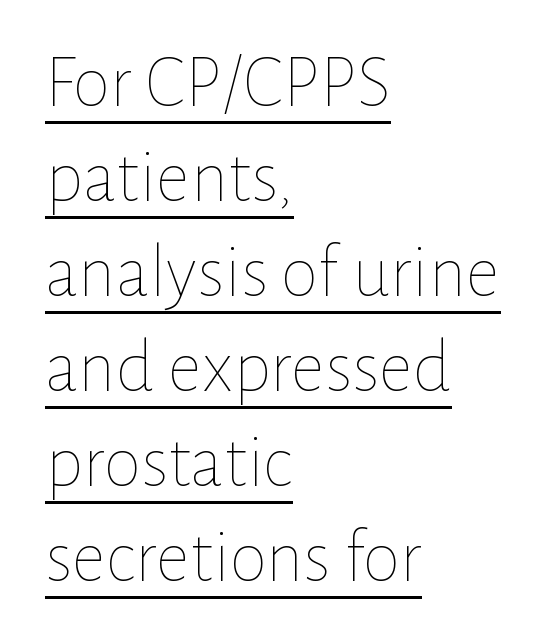
The image shows 76 px thin type, upright; set left-aligned, normal line spacing (1.25x), normal letter spacing, underlined; low stroke contrast and a medium x-height.
